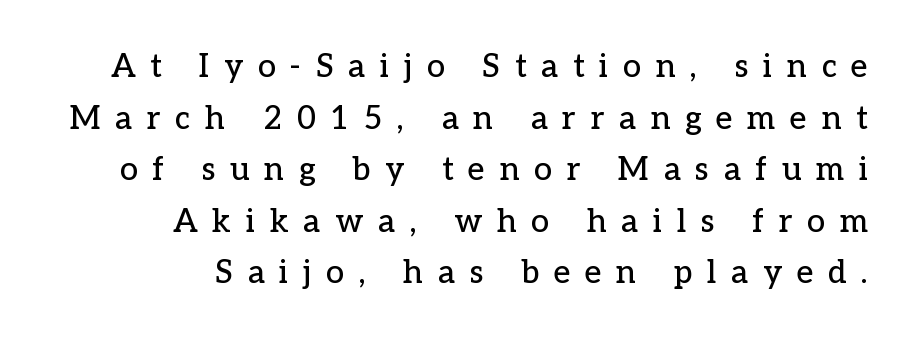
A student would call this right alignment; a typographer would say flush right, rag left. Note the varied advance widths — an 'i' is clearly narrower than an 'm'. To sum up the face: it has serifs. The font's upright variant was chosen for this text. Loose tracking; the words dissolve into strings of separated letters. Beneath every word, the page is bare.
